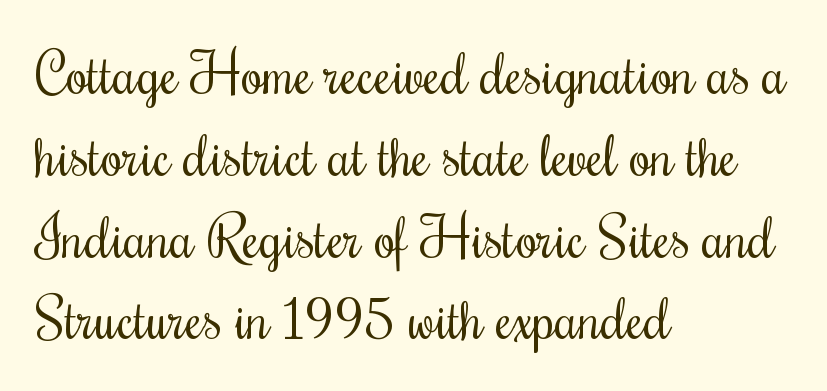
Summary of weight: not heavy and not bold. The passage is arranged the way most books set body copy — flush left. Vertical spacing — default.
